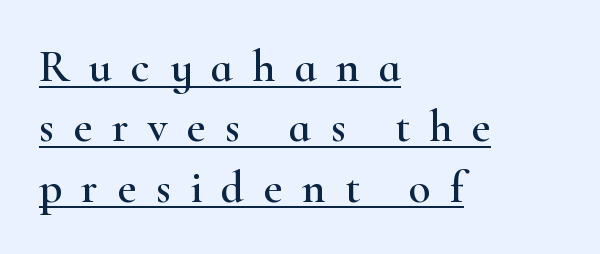
Q: Is the text italic (slanted)? A: No, it is upright.
Q: Is the typeface a serif or a sans-serif typeface? A: Serif.
Q: Is the text underlined? A: Yes.
Q: How is the paragraph aligned? A: Left-aligned.
Q: Is the spacing between letters normal or unusually wide? A: Unusually wide.
Q: Is the spacing between lines tight, normal or loose? A: Normal.
Q: Width (condensed, normal, or wide)? A: Wide.
Q: Stroke contrast? A: High.
Q: x-height? A: Small.
Q: Monospaced? A: No.
